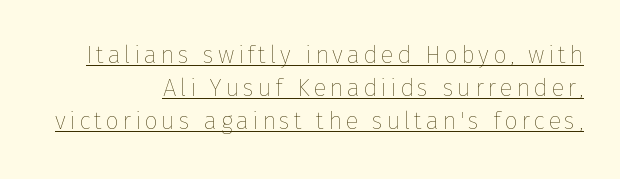
The image shows 24 px text type, upright; set right-aligned, normal line spacing (1.38x), underlined.
